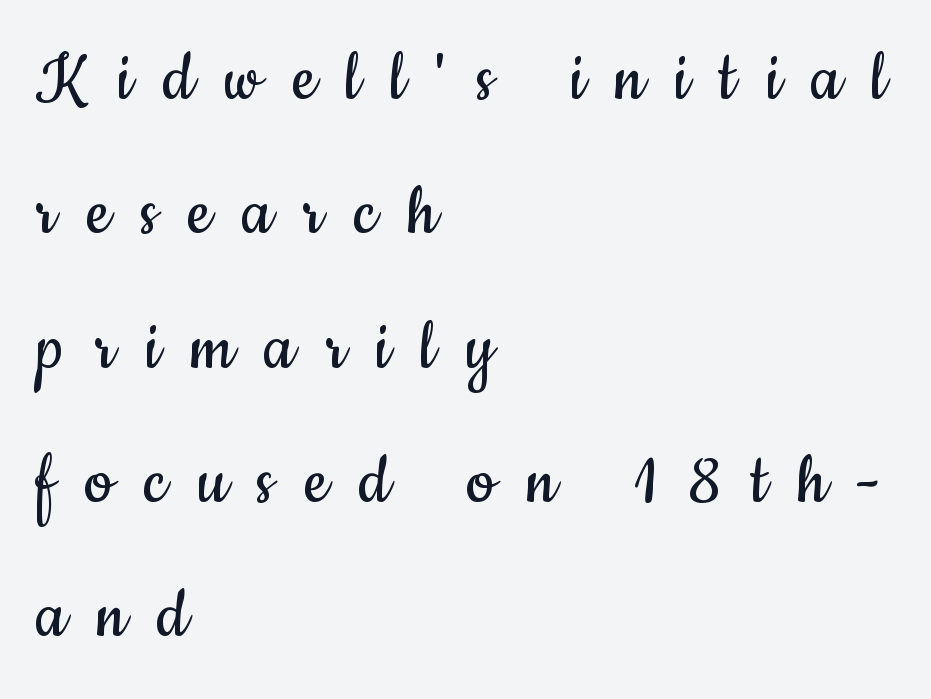
Look at the bottom of the vertical strokes: they stop flat, with no serifs. No chunkiness to these letters — they're not bold. Notice how descenders clear the ascenders below comfortably — that's standard leading. The gaps between neighbouring characters are conspicuously large. The specimen omits any rule beneath the text block's lines. The face used here is proportionally spaced, like ordinary book or web type.
